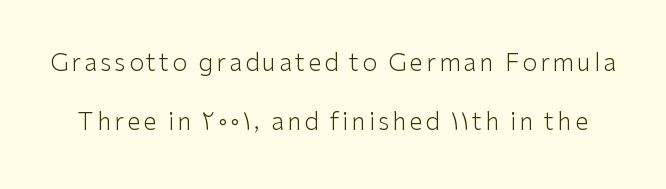
Counters stay open thanks to moderate or lighter strokes. Decoration check: the copy has no underline. Notice the wide empty band between every row — that's loose leading. It's the straight-up-and-down kind of type.
